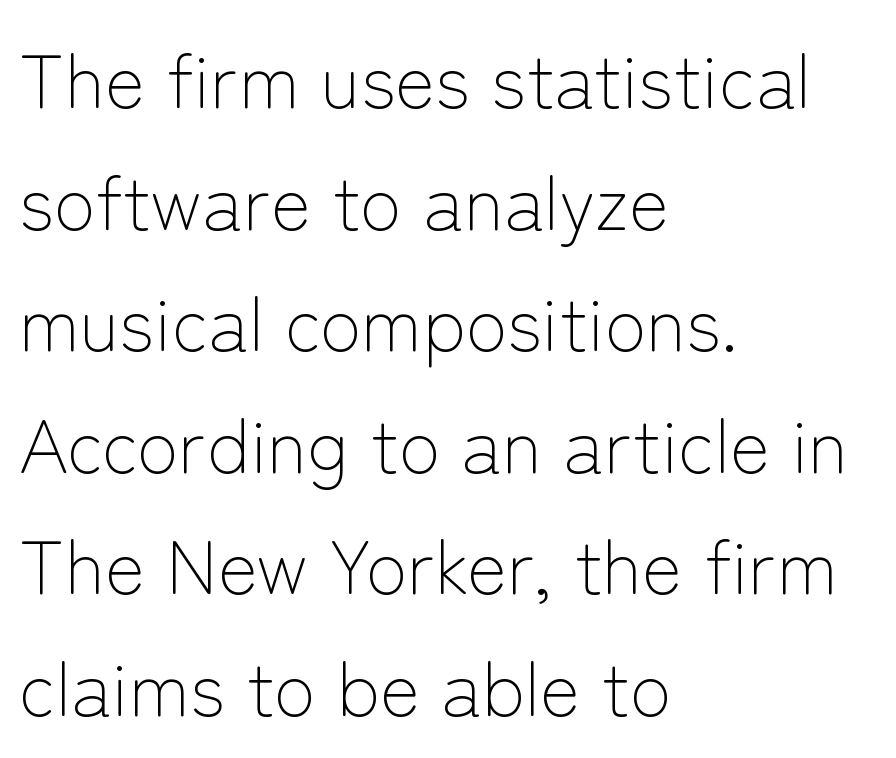
Type style note: lacks serifs. No letter is thick-stroked: the sample isn't bold. Notice how descenders clear the ascenders below comfortably — that's standard leading. The rendering keeps characters at their native spacing. Which margin do the lines hug? The left one — the right edge is uneven.
